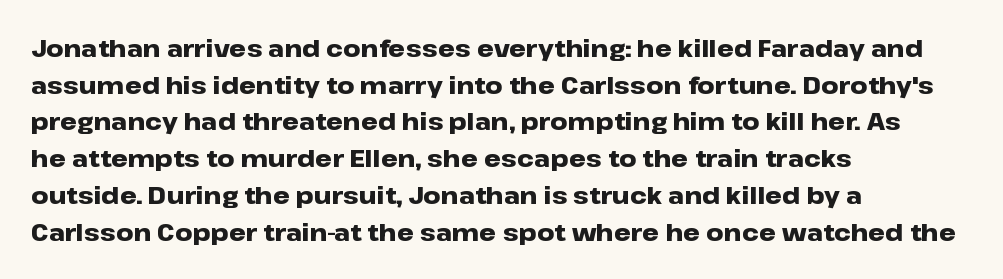
The image shows 24 px bold type, upright; set left-aligned, normal line spacing (1.53x), normal letter spacing, not underlined.
